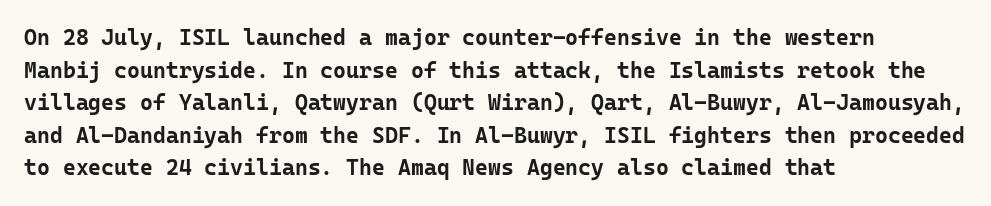
The image shows 22 px bold type, upright; set left-aligned, normal line spacing (1.48x), normal letter spacing, not underlined.
